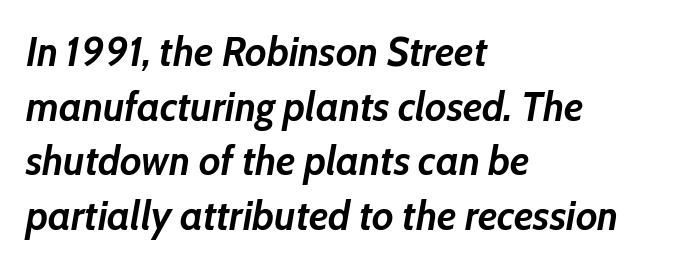
The image shows 41 px semibold type, italic (leaning right); set left-aligned, normal line spacing (1.33x), normal letter spacing, not underlined; low stroke contrast and a medium x-height.
